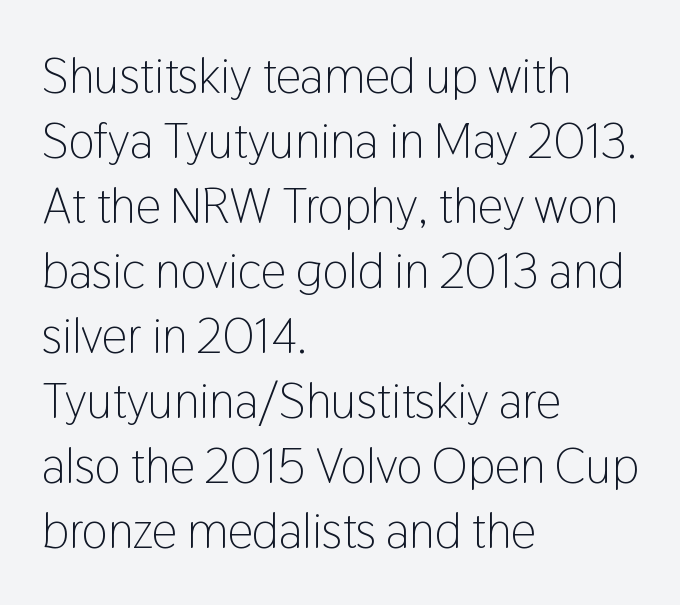
Italic: no, the glyphs are upright roman. The rendering uses natural spacing where letterforms have individual widths. Underline: absent. A quiet, ordinary-to-light weight characterises the typeface.
